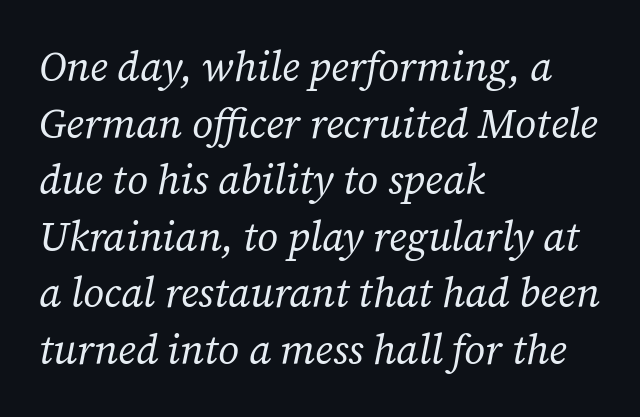
{"serif": "yes", "italic": "yes", "lean": "right", "slant_degrees": 12, "bold": "no", "weight": "regular", "width": "normal", "stroke_contrast": "low", "x_height": "medium", "monospaced": "no", "underline": "no", "align": "left", "line_spacing": "normal", "line_spacing_ratio": 1.38, "letter_spacing": "normal", "letter_spacing_em": 0.0, "glyph_px": 41}
